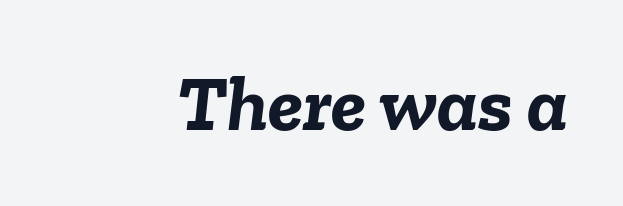
{"italic": "yes", "lean": "right", "slant_degrees": 6, "bold": "yes", "weight": "semibold", "width": "normal", "stroke_contrast": "low", "x_height": "medium", "monospaced": "no", "underline": "no", "letter_spacing": "normal", "letter_spacing_em": 0.0, "glyph_px": 79}
